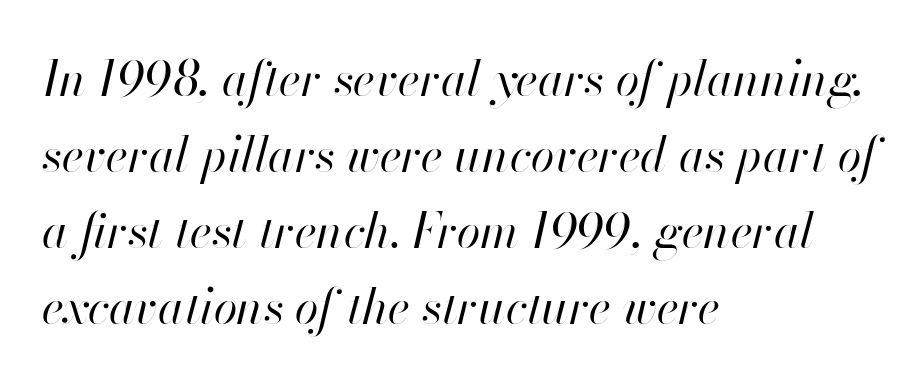
{"italic": "yes", "lean": "right", "slant_degrees": 13, "bold": "no", "weight": "regular", "width": "normal", "stroke_contrast": "high", "x_height": "small", "monospaced": "no", "underline": "no", "align": "left", "line_spacing": "normal", "line_spacing_ratio": 1.58, "letter_spacing": "normal", "letter_spacing_em": 0.0, "glyph_px": 48}
